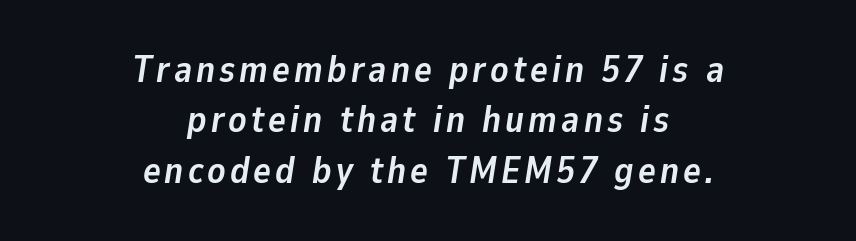
Q: Is the text bold? A: Yes.
Q: Is the text italic (slanted)? A: Yes, it leans right by about 9 degrees.
Q: Is the text underlined? A: No.
Q: How is the paragraph aligned? A: Centered.
Q: Is the spacing between lines tight, normal or loose? A: Normal.
Q: Width (condensed, normal, or wide)? A: Normal.
Q: Stroke contrast? A: Low.
Q: x-height? A: Medium.
Q: Monospaced? A: No.
